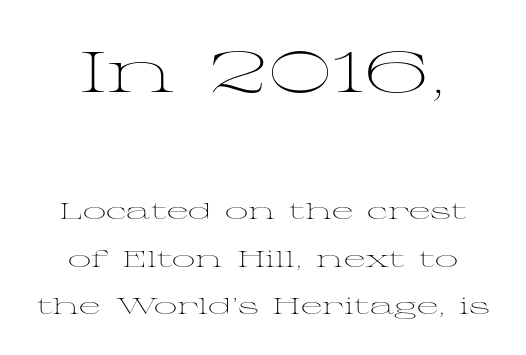
{"serif": "yes", "italic": "no", "bold": "no", "weight": "light", "width": "wide", "stroke_contrast": "medium", "x_height": "medium", "monospaced": "no", "underline": "no", "align": "center", "line_spacing": "loose", "line_spacing_ratio": 2.05, "letter_spacing": "normal", "letter_spacing_em": 0.0, "larger_block": "first", "size_ratio": 2.48, "glyph_px": 57}
